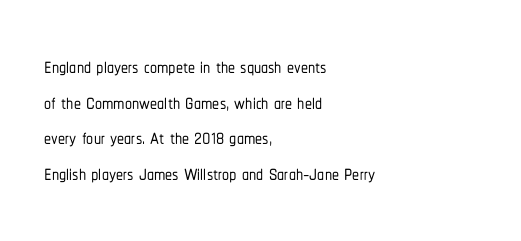
Characters remain perfectly vertical along every line. The gap between lines stays unmarked. Inter-character spacing is left at the font's built-in metrics. One glance says typical: line gaps are just what's usual. Note the varied advance widths — an 'i' is clearly narrower than an 'm'.
